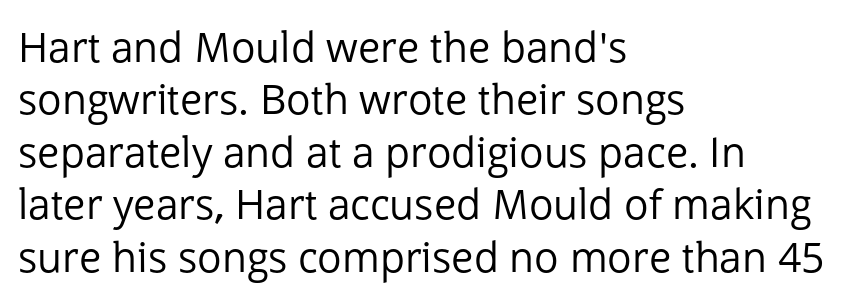
Q: Is the text bold? A: No.
Q: Is the text italic (slanted)? A: No, it is upright.
Q: Is the typeface a serif or a sans-serif typeface? A: Sans-serif.
Q: Is the text underlined? A: No.
Q: How is the paragraph aligned? A: Left-aligned.
Q: Is the spacing between letters normal or unusually wide? A: Normal.
Q: Is the spacing between lines tight, normal or loose? A: Normal.
Q: Width (condensed, normal, or wide)? A: Normal.
Q: Stroke contrast? A: Low.
Q: x-height? A: Medium.
Q: Monospaced? A: No.
